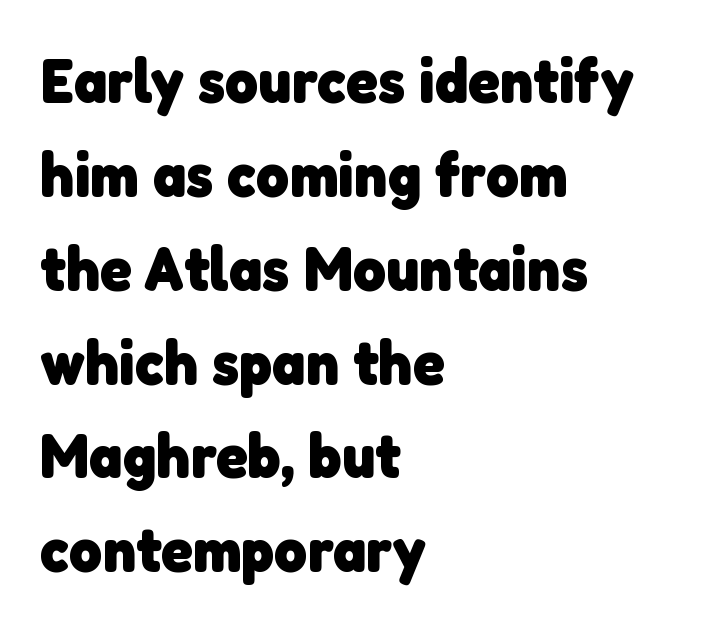
{"serif": "no", "bold": "yes", "weight": "heavy", "width": "normal", "stroke_contrast": "low", "x_height": "medium", "monospaced": "no", "underline": "no", "align": "left", "line_spacing": "normal", "line_spacing_ratio": 1.49, "letter_spacing": "normal", "letter_spacing_em": 0.0, "glyph_px": 63}
